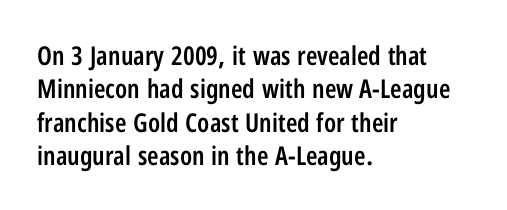
The image shows 26 px text type, upright; set left-aligned, normal line spacing (1.28x), normal letter spacing, not underlined.
